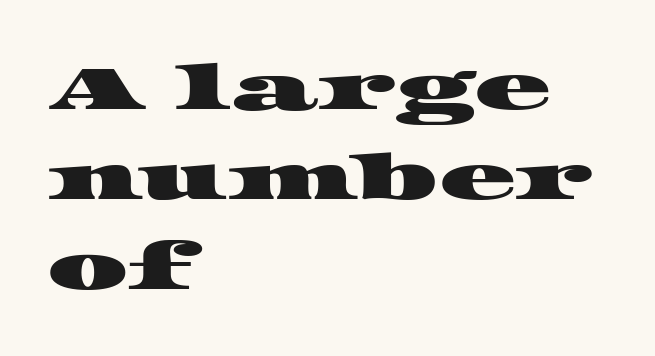
Inter-character spacing is left at the font's built-in metrics. The gap between lines stays unmarked. A student would call this left alignment; a typographer would say flush left, rag right. Think of a printed novel: that variable character pitch is what you see here. Each letter's strokes conclude with small projecting serifs.
